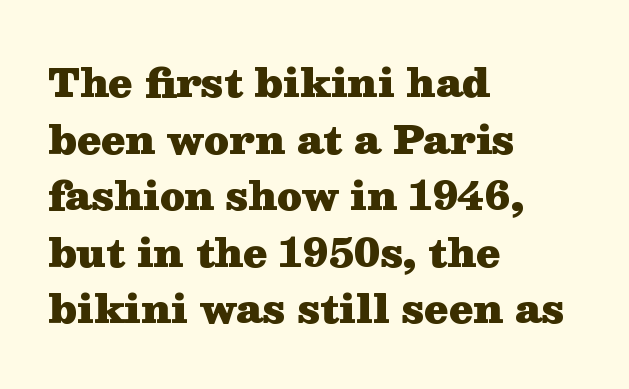
{"serif": "yes", "italic": "no", "bold": "yes", "weight": "heavy", "width": "wide", "stroke_contrast": "medium", "x_height": "medium", "monospaced": "no", "underline": "no", "align": "left", "line_spacing": "normal", "line_spacing_ratio": 1.45, "letter_spacing": "normal", "letter_spacing_em": 0.0, "glyph_px": 39}
